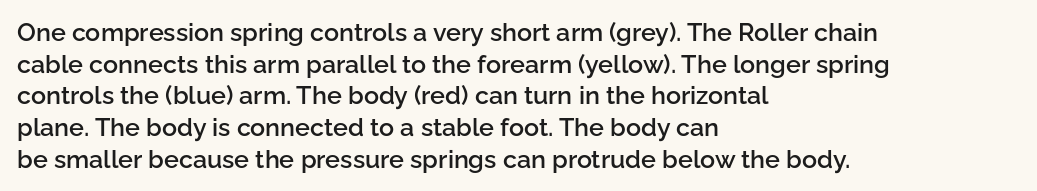
The image shows 25 px text type, upright; set left-aligned, normal line spacing (1.27x), normal letter spacing, not underlined.
